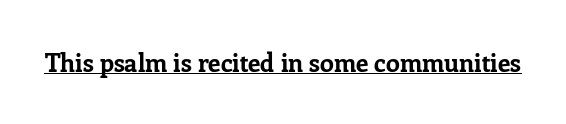
Q: Is the text bold? A: Yes.
Q: Is the text italic (slanted)? A: No, it is upright.
Q: Is the text underlined? A: Yes.
Q: Is the spacing between letters normal or unusually wide? A: Normal.
